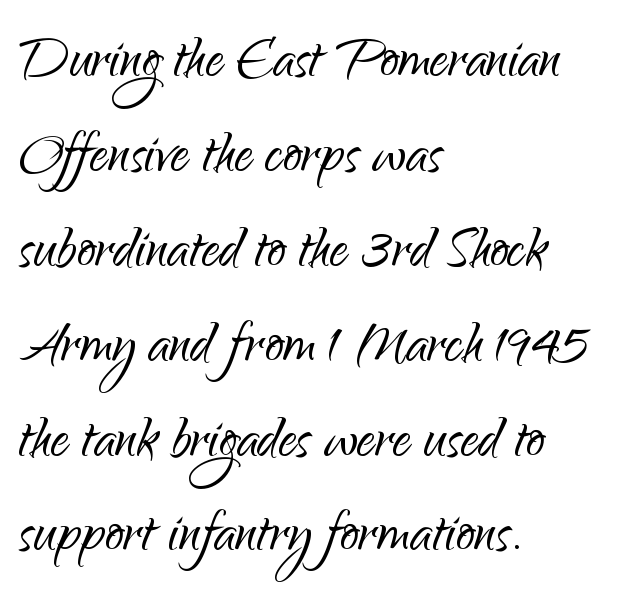
The image shows 73 px light sans-serif type; set left-aligned, normal line spacing (1.3x), normal letter spacing, not underlined; low stroke contrast and a small x-height.
